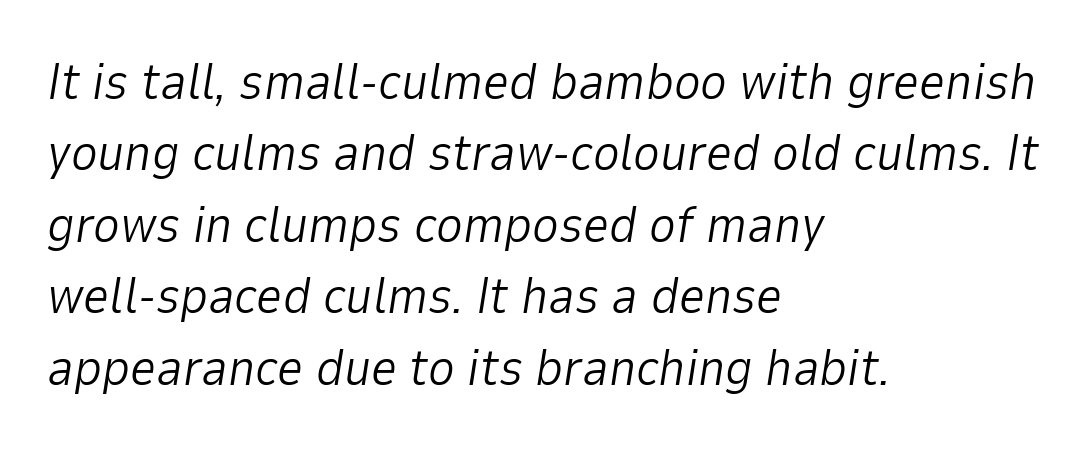
This sample has the flowing, uneven cadence of proportional lettering. Students, observe: this is what conventionally led text looks like. Each line starts at the same left margin while the right side varies. Stems and bowls with no extra thickness — not bold.
